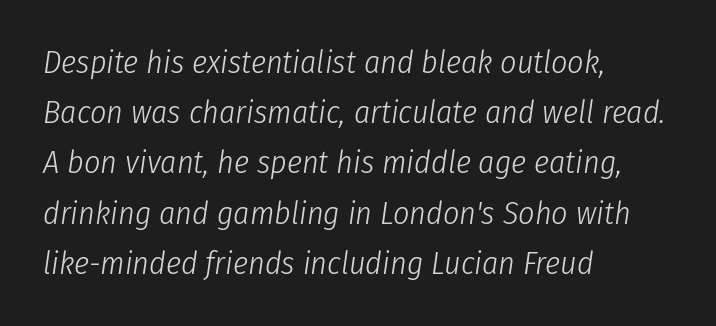
{"italic": "yes", "lean": "right", "slant_degrees": 8, "bold": "no", "weight": "light", "width": "condensed", "stroke_contrast": "low", "x_height": "medium", "monospaced": "no", "underline": "no", "align": "left", "line_spacing": "normal", "line_spacing_ratio": 1.57, "letter_spacing": "normal", "letter_spacing_em": 0.0, "glyph_px": 32}
